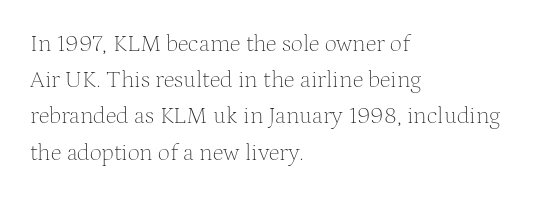
Default kerning and tracking; the words read as compact shapes. Tall strokes in this sample are plumb rather than angled. This rendering uses left alignment, leaving the right contour irregular. Students, observe: this is what conventionally led text looks like. Each stroke keeps to a modest, everyday thickness or less. Honestly, there is no underline to notice here at all.
